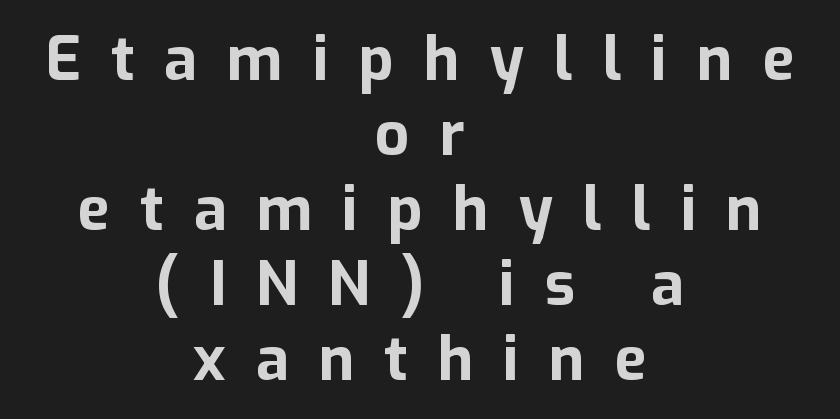
{"serif": "no", "italic": "no", "bold": "yes", "weight": "bold", "width": "normal", "stroke_contrast": "low", "x_height": "medium", "monospaced": "no", "underline": "no", "align": "center", "line_spacing": "normal", "line_spacing_ratio": 1.25, "letter_spacing": "wide", "letter_spacing_em": 0.5, "glyph_px": 60}
